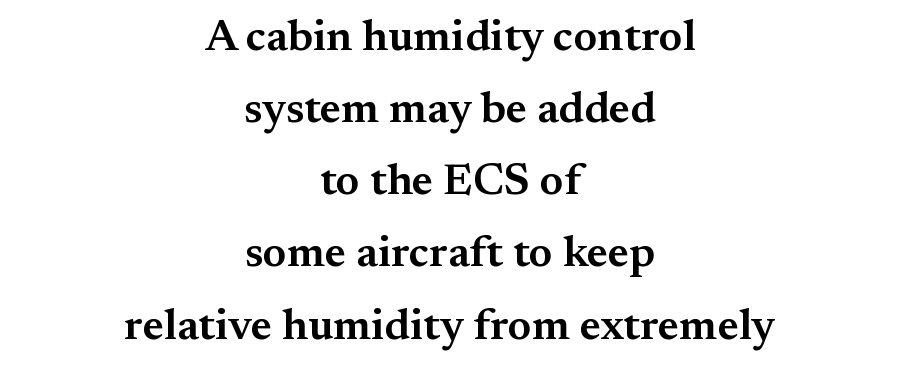
{"serif": "yes", "italic": "no", "bold": "semi", "weight": "semibold", "width": "normal", "stroke_contrast": "medium", "x_height": "small", "monospaced": "no", "underline": "no", "align": "center", "line_spacing": "normal", "line_spacing_ratio": 1.64, "letter_spacing": "normal", "letter_spacing_em": 0.0, "glyph_px": 44}
